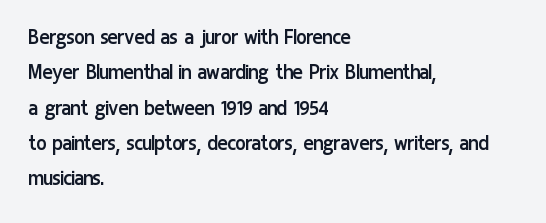
The image shows 24 px text type, upright; set left-aligned, normal line spacing (1.47x), normal letter spacing, not underlined.
